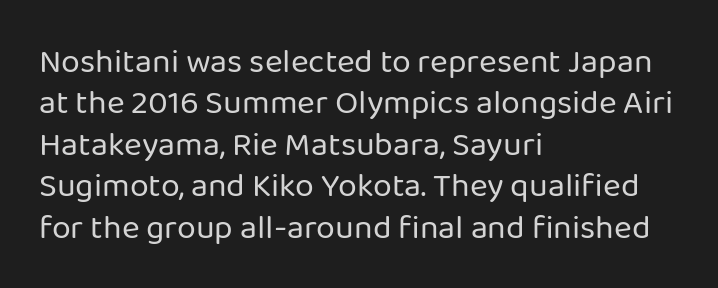
Q: Is the text bold? A: No.
Q: Is the text italic (slanted)? A: No, it is upright.
Q: Is the typeface a serif or a sans-serif typeface? A: Sans-serif.
Q: Is the text underlined? A: No.
Q: How is the paragraph aligned? A: Left-aligned.
Q: Is the spacing between letters normal or unusually wide? A: Normal.
Q: Width (condensed, normal, or wide)? A: Normal.
Q: Stroke contrast? A: Low.
Q: x-height? A: Medium.
Q: Monospaced? A: No.
